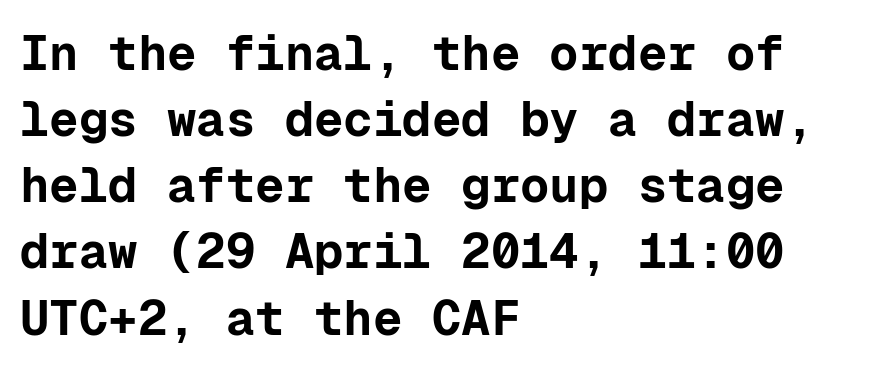
Q: Is the text bold? A: Yes.
Q: Is the text italic (slanted)? A: No, it is upright.
Q: Is the typeface a serif or a sans-serif typeface? A: Sans-serif.
Q: Is the text underlined? A: No.
Q: How is the paragraph aligned? A: Left-aligned.
Q: Is the spacing between letters normal or unusually wide? A: Normal.
Q: Is the spacing between lines tight, normal or loose? A: Normal.
Q: Width (condensed, normal, or wide)? A: Normal.
Q: Stroke contrast? A: Low.
Q: x-height? A: Medium.
Q: Monospaced? A: Yes.
